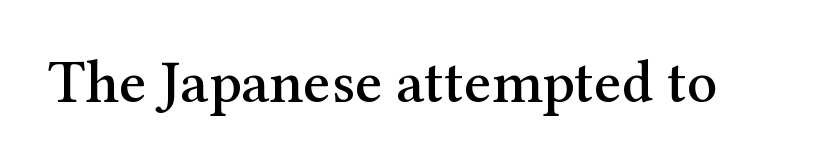
Spacing verdict: proportional, widths tailored to each character. The passage shown is not underscored anywhere. Tracking value appears to be zero — textbook default spacing. Style check: upright. These lines are composed in type with serifs.
